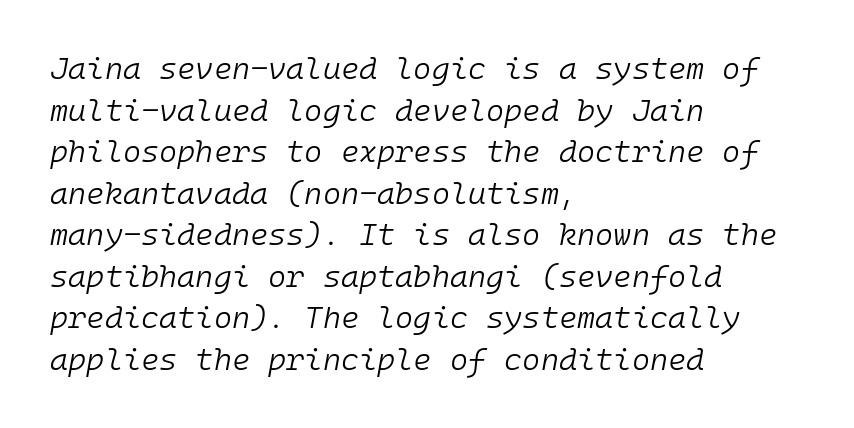
{"italic": "yes", "lean": "right", "slant_degrees": 10, "bold": "no", "weight": "light", "width": "normal", "stroke_contrast": "low", "x_height": "medium", "monospaced": "yes", "underline": "no", "align": "left", "line_spacing": "normal", "line_spacing_ratio": 1.34, "letter_spacing": "normal", "letter_spacing_em": 0.0, "glyph_px": 31}
